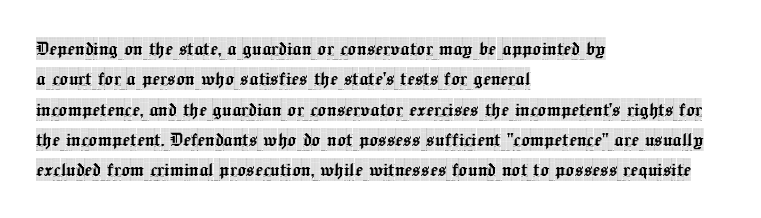
Q: Is the text italic (slanted)? A: No, it is upright.
Q: Is the text underlined? A: No.
Q: How is the paragraph aligned? A: Left-aligned.
Q: Is the spacing between letters normal or unusually wide? A: Normal.
Q: Is the spacing between lines tight, normal or loose? A: Normal.
